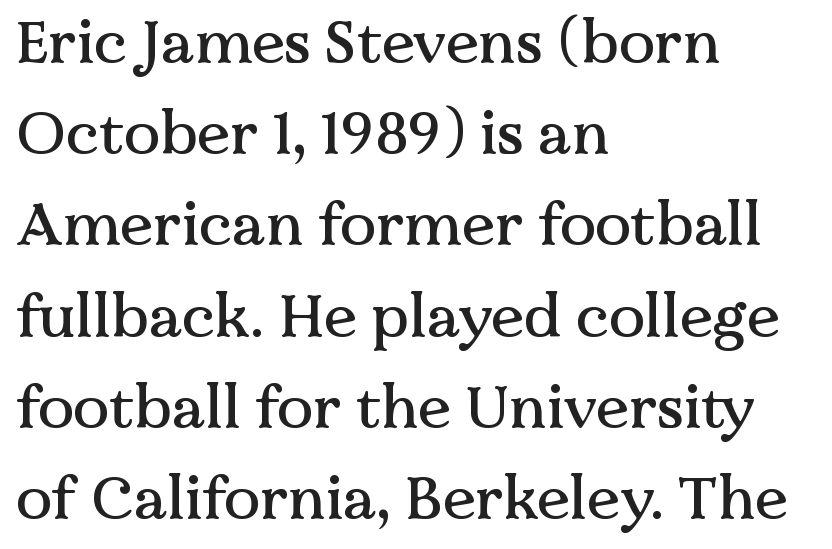
Q: Is the text italic (slanted)? A: No, it is upright.
Q: Is the typeface a serif or a sans-serif typeface? A: Serif.
Q: Is the text underlined? A: No.
Q: How is the paragraph aligned? A: Left-aligned.
Q: Is the spacing between letters normal or unusually wide? A: Normal.
Q: Is the spacing between lines tight, normal or loose? A: Normal.
Q: Width (condensed, normal, or wide)? A: Normal.
Q: Stroke contrast? A: Medium.
Q: x-height? A: Medium.
Q: Monospaced? A: No.
